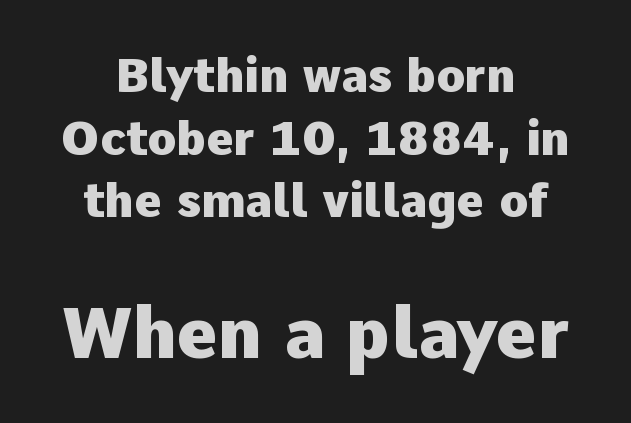
{"serif": "no", "italic": "no", "bold": "yes", "weight": "heavy", "width": "normal", "stroke_contrast": "low", "x_height": "medium", "monospaced": "no", "underline": "no", "align": "center", "line_spacing": "normal", "line_spacing_ratio": 1.33, "letter_spacing": "normal", "letter_spacing_em": 0.0, "larger_block": "second", "size_ratio": 1.49, "glyph_px": 70}
